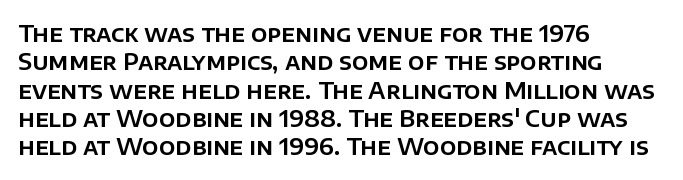
{"italic": "no", "underline": "no", "align": "left", "line_spacing_ratio": 1.23, "letter_spacing": "normal", "letter_spacing_em": 0.0, "glyph_px": 23}
